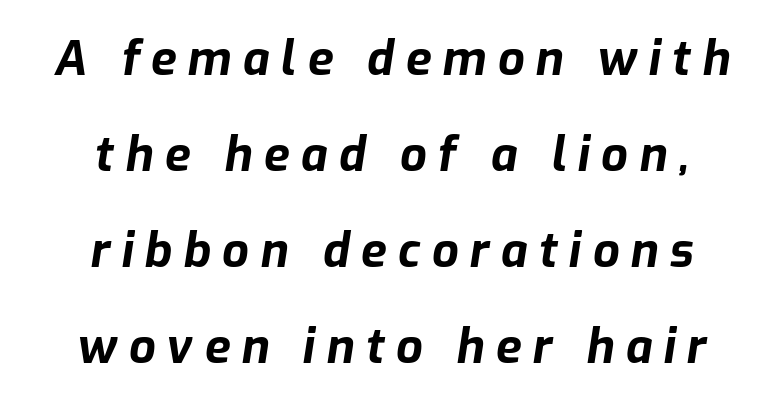
Q: Is the text bold? A: Yes.
Q: Is the text italic (slanted)? A: Yes, it leans right by about 9 degrees.
Q: Is the text underlined? A: No.
Q: How is the paragraph aligned? A: Centered.
Q: Is the spacing between letters normal or unusually wide? A: Unusually wide.
Q: Is the spacing between lines tight, normal or loose? A: Loose.
Q: Width (condensed, normal, or wide)? A: Normal.
Q: Stroke contrast? A: Low.
Q: x-height? A: Medium.
Q: Monospaced? A: No.
